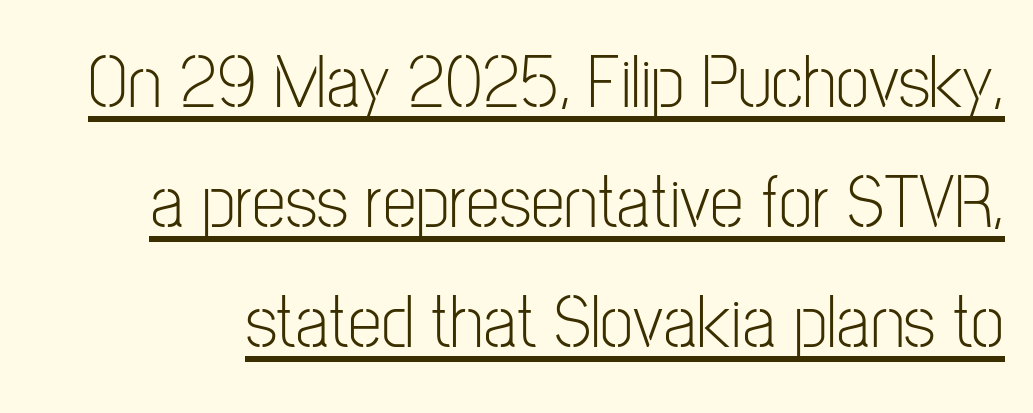
Nobody touched the tracking dial on this one. The characters display no serif detailing; their extremities are plain. Each letter keeps its own natural width here, so spacing adapts to shape. You can see a thin bar hugging the bottom of the glyphs. The typography opts for an upright posture over an oblique one. A typesetter would call this leading conventional body-copy spacing.
